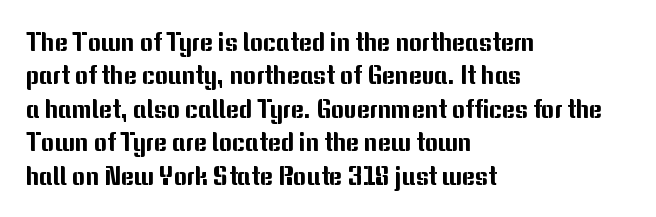
Students, observe: this is what conventionally led text looks like. Observe the ordinary spacing: letters are neighbours, not strangers. Designer's note — italics off, roman on. The specimen omits any rule beneath the text block's lines.
